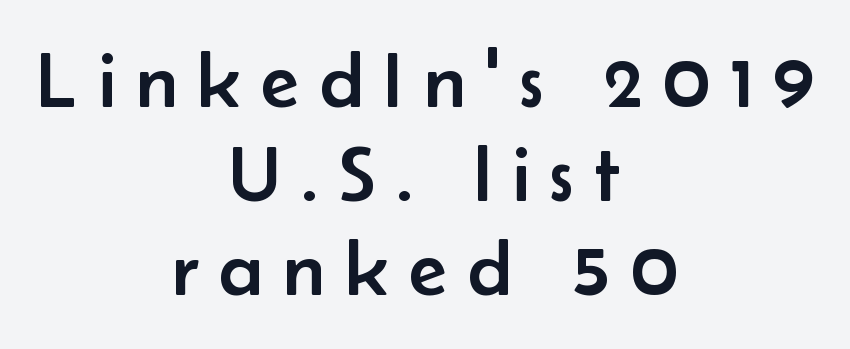
The image shows 79 px sans-serif type, upright; set centered, line spacing 1.19x, unusually wide letter spacing (+0.26 em), not underlined; low stroke contrast and a small x-height.
